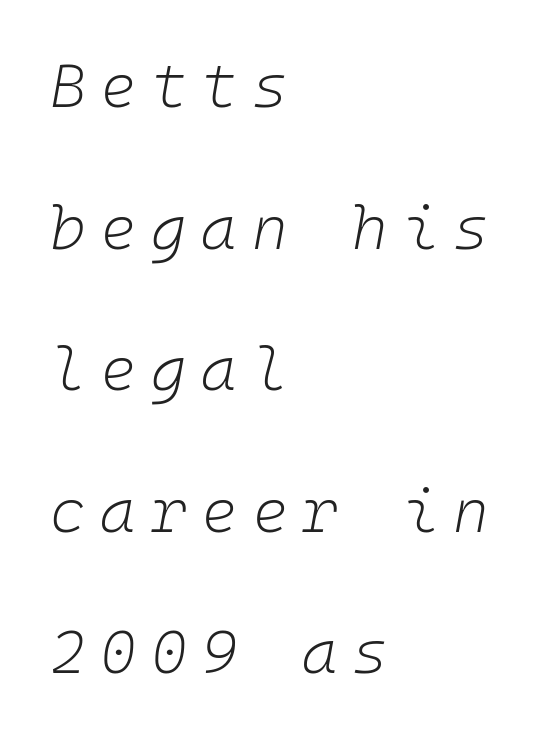
The image shows 61 px light type, italic (leaning right); set left-aligned, loose line spacing (2.32x), unusually wide letter spacing (+0.24 em), not underlined; low stroke contrast and a medium x-height.
